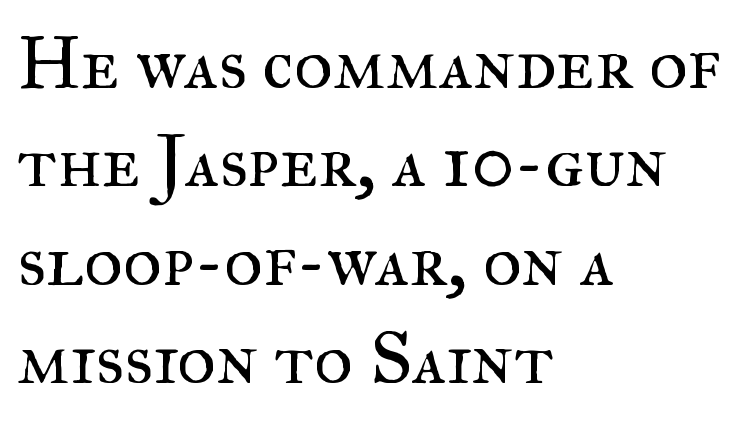
Weight: in the light-to-regular range. Is there any slant? The stems are plumb. Check where the strokes stop: tiny serifs finish them off. Horizontal alignment here is leftward, the default for most running prose.
